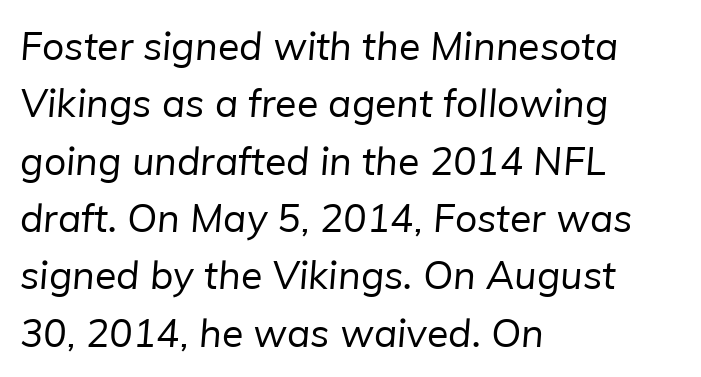
The image shows 39 px regular-weight sans-serif type; set left-aligned, normal line spacing (1.47x), normal letter spacing, not underlined; low stroke contrast and a medium x-height.
